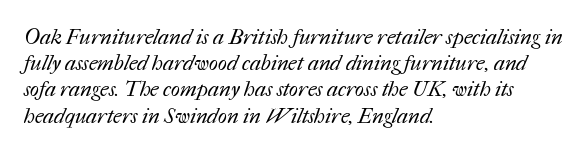
Weight: regular or lighter. One-word summary of the alignment: left. In terms of leading, this rendering sits right in the middle. The horizontal fit of the characters is conventional and even.
